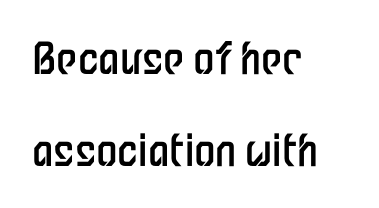
Each new line begins a long way beneath the previous one. Here the designer chose a conventional face with non-uniform glyph widths. The text block is weighted toward the left margin, trailing off unevenly rightward. The passage shown is not bold in any degree. The designer went with a sans here, leaving each stem footless. No italicization has been applied; the sample stays upright.
